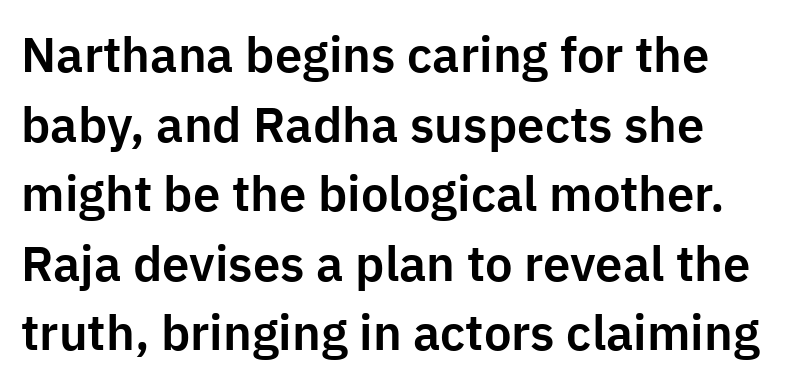
Tracking value appears to be zero — textbook default spacing. In terms of posture, this sample is upright. Think of a printed novel: that variable character pitch is what you see here. Examine the stroke ends and you'll find no serifs. Does the leading feel generous? No, just average. Clear beneath every line of the passage.
